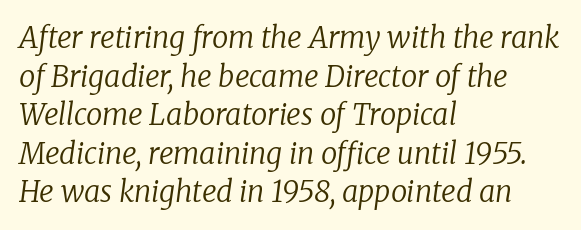
The image shows 29 px regular-weight serif type, italic (leaning right); set left-aligned, normal line spacing (1.33x), normal letter spacing, not underlined; low stroke contrast and a medium x-height.
